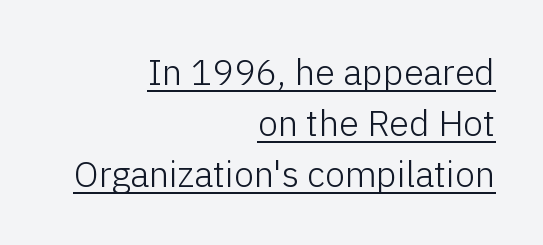
Q: Is the text bold? A: No.
Q: Is the text italic (slanted)? A: No, it is upright.
Q: Is the typeface a serif or a sans-serif typeface? A: Sans-serif.
Q: Is the text underlined? A: Yes.
Q: How is the paragraph aligned? A: Right-aligned.
Q: Is the spacing between letters normal or unusually wide? A: Normal.
Q: Is the spacing between lines tight, normal or loose? A: Normal.
Q: Width (condensed, normal, or wide)? A: Normal.
Q: Stroke contrast? A: Low.
Q: x-height? A: Medium.
Q: Monospaced? A: No.
